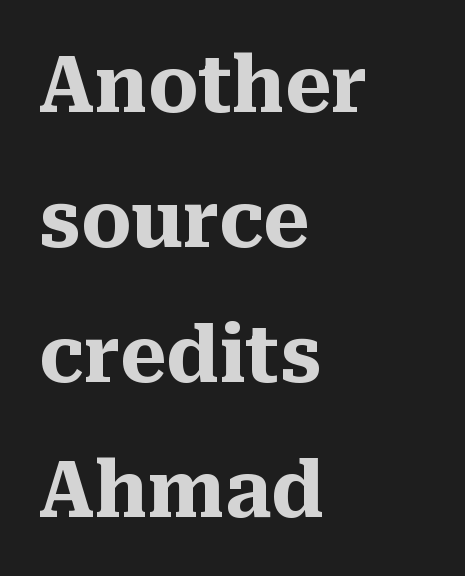
Posture: upright roman. You can tell from the footed stems that serif type was used. Which margin do the lines hug? The left one — the right edge is uneven. The letters advance in unequal steps, a hallmark of proportional type. Only glyphs here, with clear space below each row.
